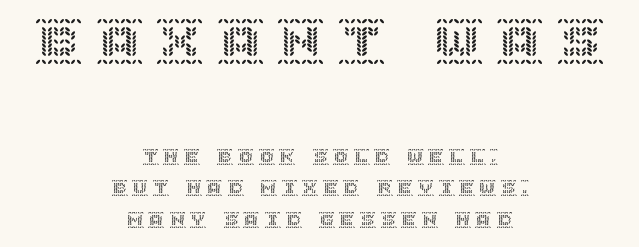
{"italic": "no", "width": "normal", "x_height": "large", "underline": "no", "align": "center", "line_spacing": "loose", "line_spacing_ratio": 1.98, "letter_spacing": "wide", "letter_spacing_em": 0.29, "larger_block": "first", "size_ratio": 2.94, "glyph_px": 47}
